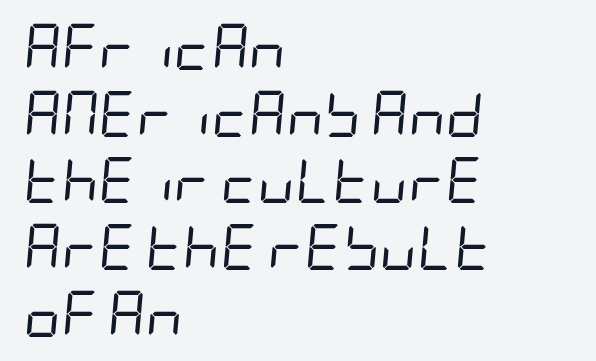
The image shows 46 px regular-weight, condensed type, italic (leaning right); set left-aligned, normal line spacing (1.45x), normal letter spacing, not underlined; low stroke contrast and a large x-height.
